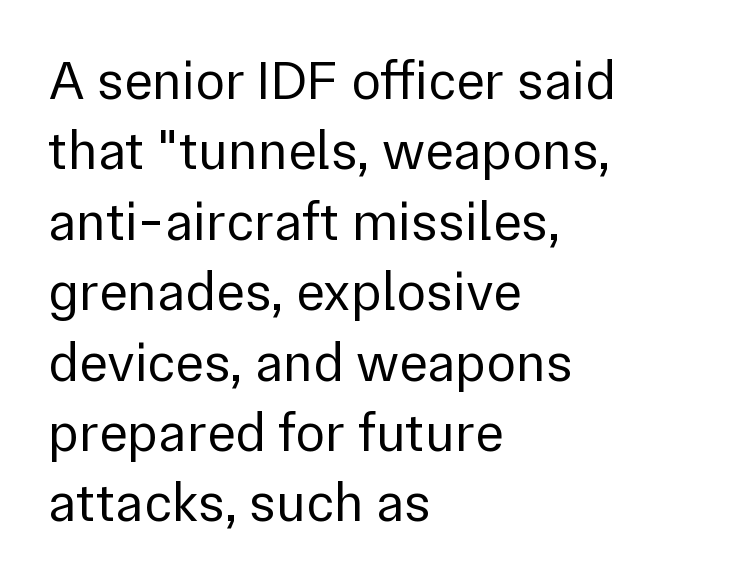
Spacing verdict: proportional, widths tailored to each character. The letters stand straight up with perfectly vertical stems. Leftover space on each line is placed entirely after the last word. Weight: not bold — regular or lighter.
